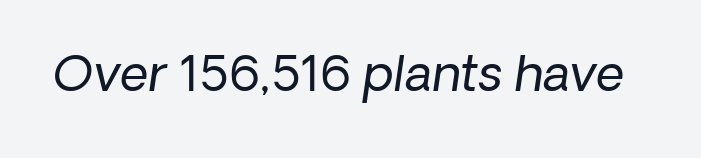
Each letter keeps its own natural width here, so spacing adapts to shape. The horizontal fit of the characters is conventional and even. Stroke mass is kept to a normal reading level or below. The font family rendered here belongs to the sans-serif group.
